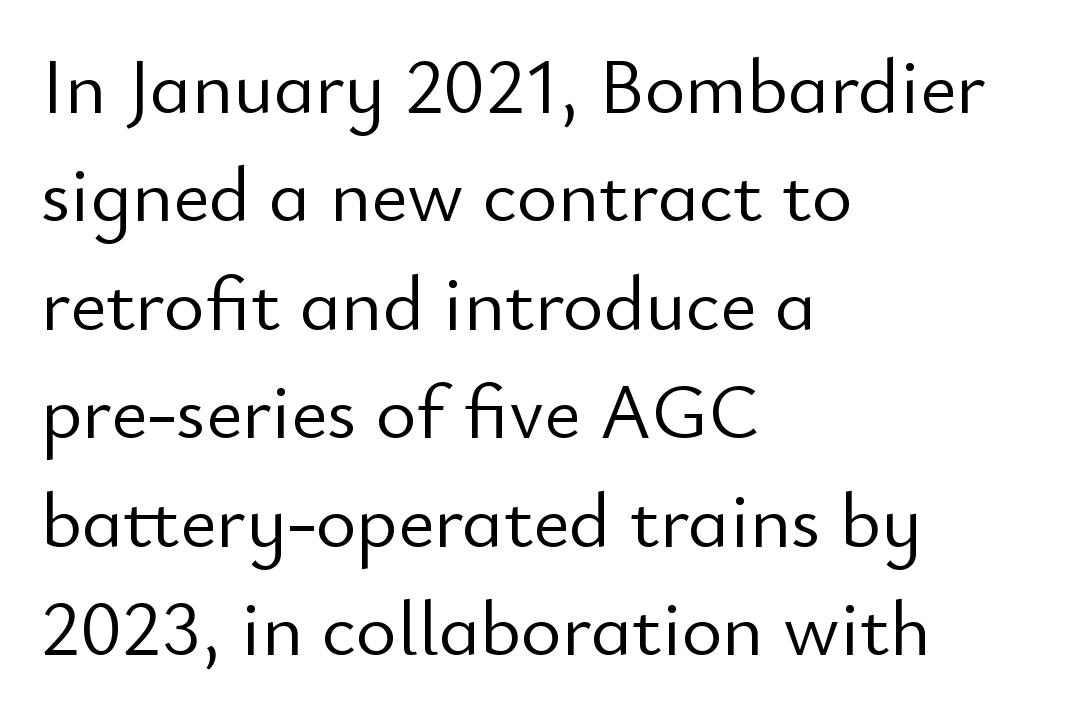
The image shows 78 px light sans-serif type, upright; set left-aligned, normal line spacing (1.39x), normal letter spacing, not underlined; low stroke contrast and a small x-height.
